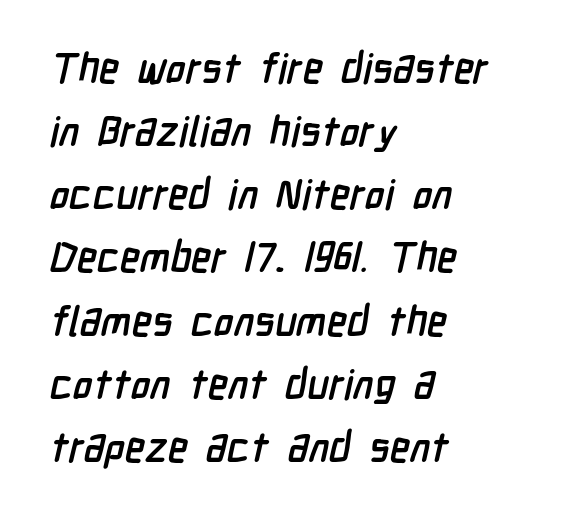
{"serif": "no", "bold": "yes", "weight": "semibold", "width": "condensed", "stroke_contrast": "low", "x_height": "medium", "monospaced": "no", "underline": "no", "align": "left", "line_spacing": "normal", "line_spacing_ratio": 1.54, "letter_spacing": "normal", "letter_spacing_em": 0.0, "glyph_px": 41}
